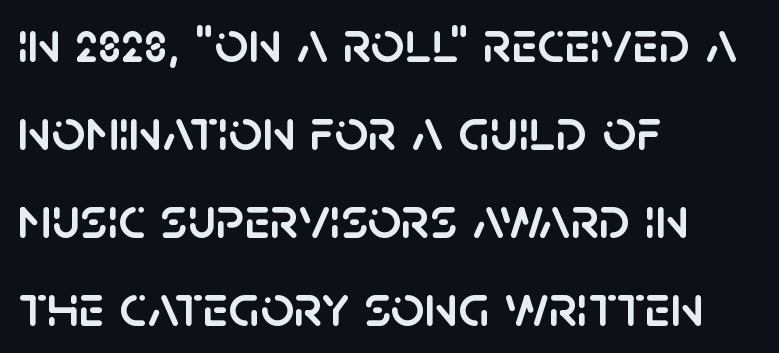
Q: Is the text italic (slanted)? A: No, it is upright.
Q: Is the typeface a serif or a sans-serif typeface? A: Sans-serif.
Q: Is the text underlined? A: No.
Q: How is the paragraph aligned? A: Left-aligned.
Q: Is the spacing between letters normal or unusually wide? A: Normal.
Q: Is the spacing between lines tight, normal or loose? A: Normal.
Q: Width (condensed, normal, or wide)? A: Normal.
Q: Stroke contrast? A: Low.
Q: x-height? A: Large.
Q: Monospaced? A: No.
